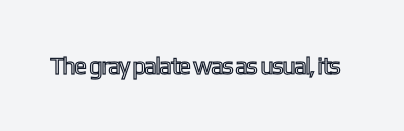
{"italic": "no", "underline": "no", "letter_spacing": "normal", "letter_spacing_em": 0.0, "glyph_px": 24}
